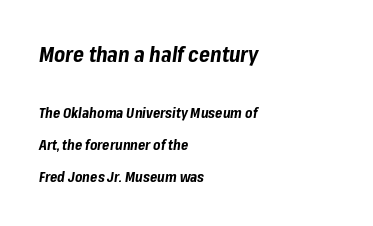
{"italic": "yes", "lean": "right", "slant_degrees": 8, "bold": "yes", "underline": "no", "align": "left", "line_spacing": "loose", "line_spacing_ratio": 2.27, "letter_spacing": "normal", "letter_spacing_em": 0.0, "larger_block": "first", "size_ratio": 1.5, "glyph_px": 21}
